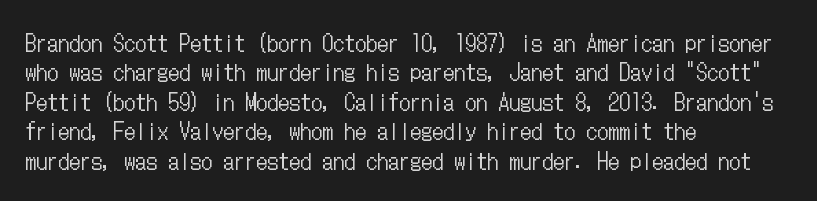
{"italic": "no", "bold": "no", "underline": "no", "align": "left", "line_spacing": "normal", "line_spacing_ratio": 1.34, "letter_spacing": "normal", "letter_spacing_em": 0.0, "glyph_px": 22}
